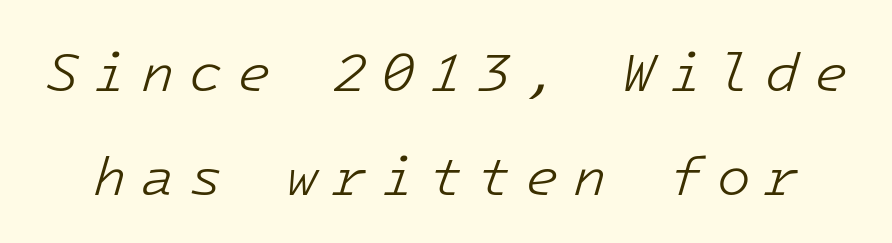
Q: Is the text bold? A: No.
Q: Is the text italic (slanted)? A: Yes, it leans right by about 16 degrees.
Q: Is the text underlined? A: No.
Q: Is the spacing between letters normal or unusually wide? A: Unusually wide.
Q: Is the spacing between lines tight, normal or loose? A: Loose.
Q: Width (condensed, normal, or wide)? A: Normal.
Q: Stroke contrast? A: Low.
Q: x-height? A: Medium.
